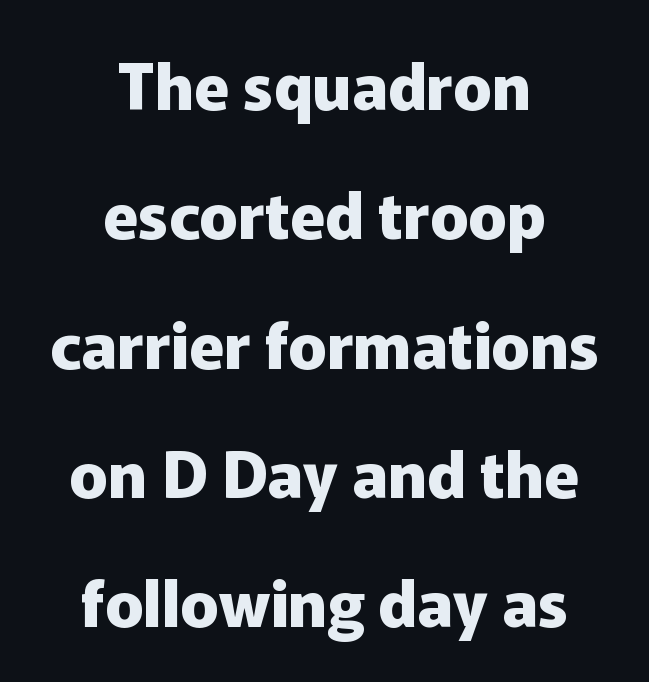
Q: Is the text bold? A: Yes.
Q: Is the text italic (slanted)? A: No, it is upright.
Q: Is the typeface a serif or a sans-serif typeface? A: Sans-serif.
Q: Is the text underlined? A: No.
Q: How is the paragraph aligned? A: Centered.
Q: Is the spacing between letters normal or unusually wide? A: Normal.
Q: Is the spacing between lines tight, normal or loose? A: Loose.
Q: Width (condensed, normal, or wide)? A: Normal.
Q: Stroke contrast? A: Low.
Q: x-height? A: Medium.
Q: Monospaced? A: No.
